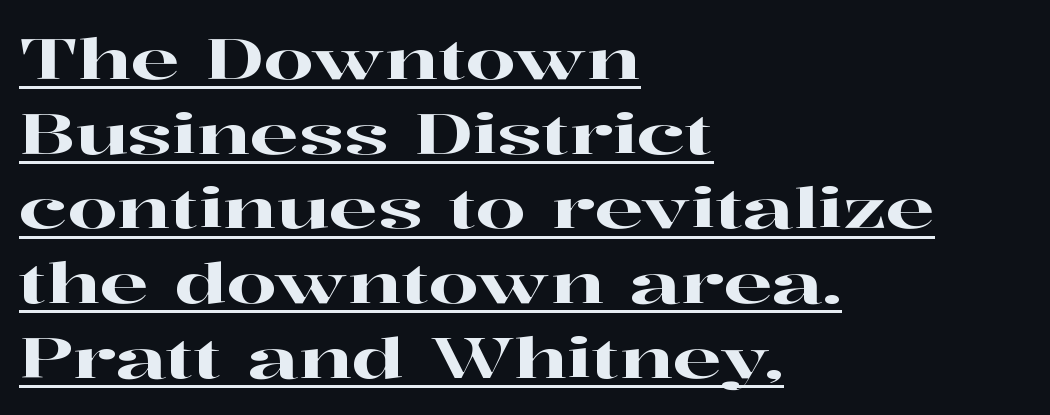
{"serif": "yes", "italic": "no", "width": "wide", "stroke_contrast": "high", "x_height": "medium", "monospaced": "no", "underline": "yes", "align": "left", "line_spacing": "normal", "line_spacing_ratio": 1.31, "letter_spacing": "normal", "letter_spacing_em": 0.0, "glyph_px": 57}
